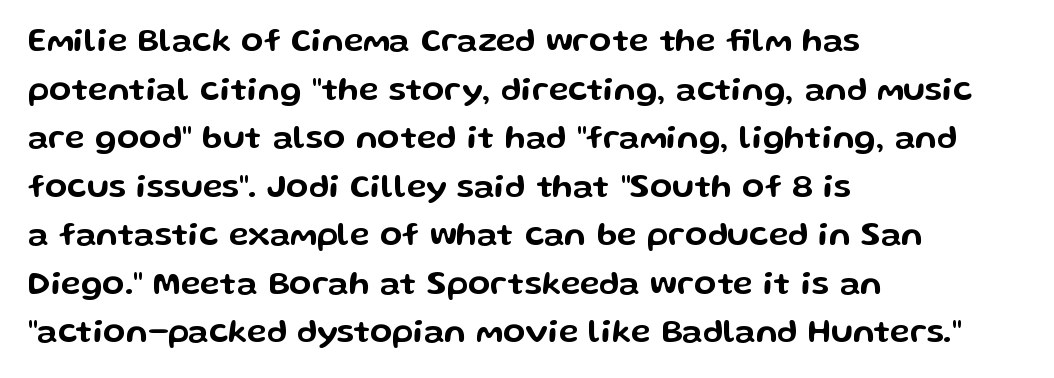
The image shows 33 px wide sans-serif type, upright; set left-aligned, normal line spacing (1.47x), normal letter spacing, not underlined; low stroke contrast and a medium x-height.
